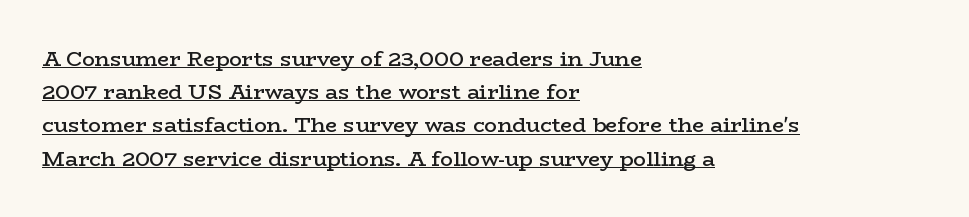
Q: Is the text bold? A: Semi-bold.
Q: Is the text italic (slanted)? A: No, it is upright.
Q: Is the text underlined? A: Yes.
Q: How is the paragraph aligned? A: Left-aligned.
Q: Is the spacing between letters normal or unusually wide? A: Normal.
Q: Is the spacing between lines tight, normal or loose? A: Normal.
